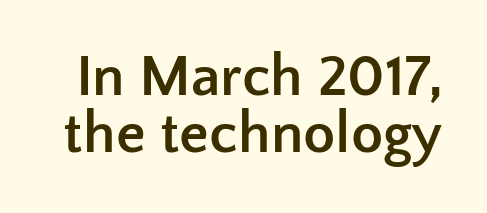
Q: Is the text bold? A: Yes.
Q: Is the text italic (slanted)? A: No, it is upright.
Q: Is the typeface a serif or a sans-serif typeface? A: Sans-serif.
Q: Is the text underlined? A: No.
Q: Is the spacing between letters normal or unusually wide? A: Normal.
Q: Is the spacing between lines tight, normal or loose? A: Tight.
Q: Width (condensed, normal, or wide)? A: Normal.
Q: Stroke contrast? A: Low.
Q: x-height? A: Medium.
Q: Monospaced? A: No.
